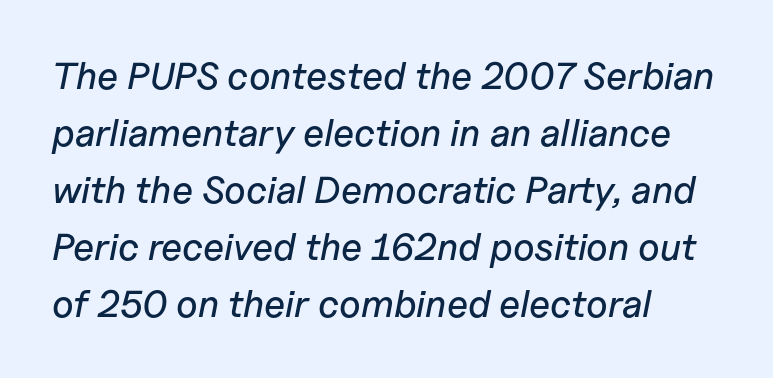
{"italic": "yes", "lean": "right", "slant_degrees": 11, "width": "normal", "stroke_contrast": "low", "x_height": "medium", "monospaced": "no", "underline": "no", "align": "left", "line_spacing": "normal", "line_spacing_ratio": 1.5, "letter_spacing": "normal", "letter_spacing_em": 0.0, "glyph_px": 38}
